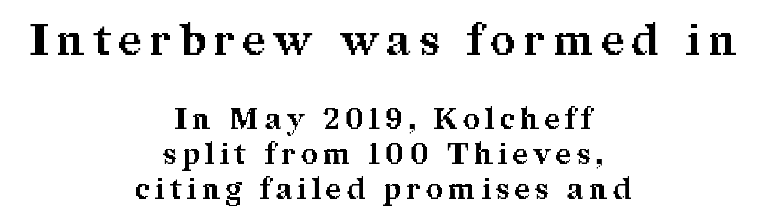
{"serif": "yes", "italic": "no", "bold": "yes", "weight": "bold", "width": "normal", "stroke_contrast": "medium", "x_height": "medium", "monospaced": "no", "underline": "no", "align": "center", "line_spacing_ratio": 1.2, "letter_spacing": "wide", "letter_spacing_em": 0.2, "larger_block": "first", "size_ratio": 1.48, "glyph_px": 43}
